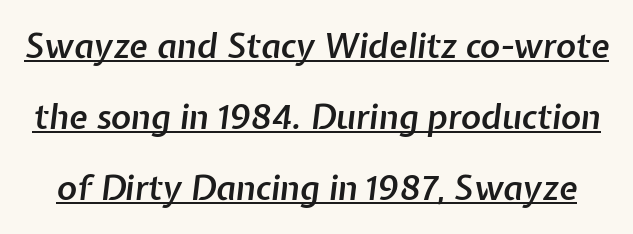
Q: Is the text bold? A: Semi-bold.
Q: Is the text italic (slanted)? A: Yes, it leans right by about 7 degrees.
Q: Is the text underlined? A: Yes.
Q: Is the spacing between letters normal or unusually wide? A: Normal.
Q: Is the spacing between lines tight, normal or loose? A: Loose.
Q: Width (condensed, normal, or wide)? A: Normal.
Q: Stroke contrast? A: Low.
Q: x-height? A: Medium.
Q: Monospaced? A: No.
